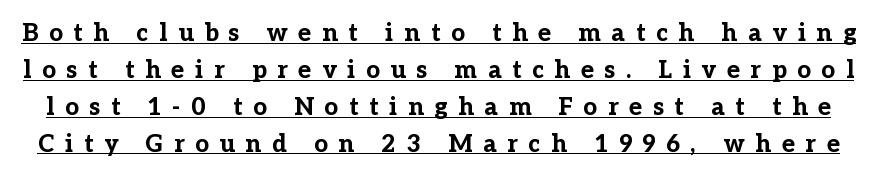
The image shows 24 px bold type, upright; set normal line spacing (1.54x), unusually wide letter spacing (+0.45 em), underlined.
